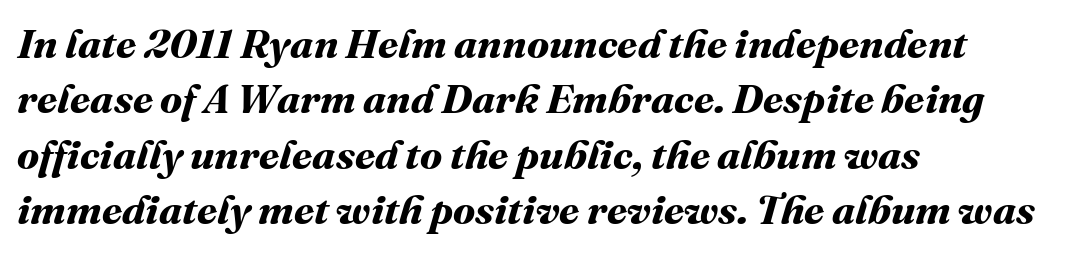
{"bold": "yes", "weight": "bold", "width": "normal", "stroke_contrast": "medium", "x_height": "medium", "monospaced": "no", "underline": "no", "align": "left", "line_spacing": "normal", "line_spacing_ratio": 1.35, "letter_spacing": "normal", "letter_spacing_em": 0.0, "glyph_px": 41}
